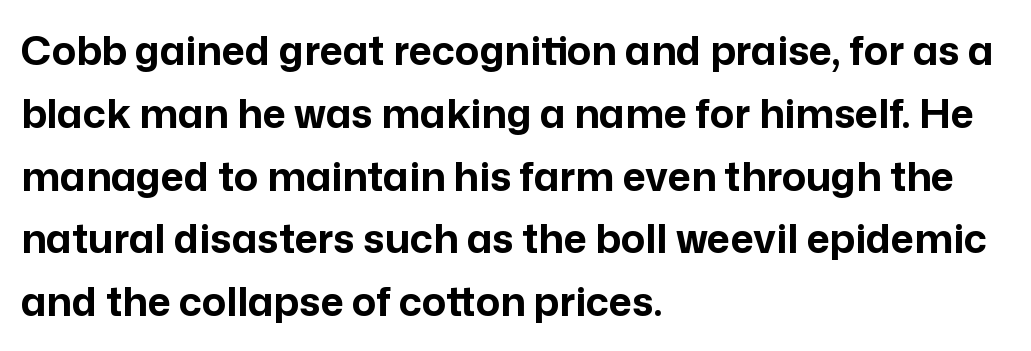
Reading down the block, your eye returns to a fixed left position each line. The glyphs have the mass of a bold cut. The rendering uses a moderate line-height, typical for paragraphs. It's the straight-up-and-down kind of type. Regarding serifs, this sample does without them. Tracking here is standard; glyphs follow each other at the usual distance.
